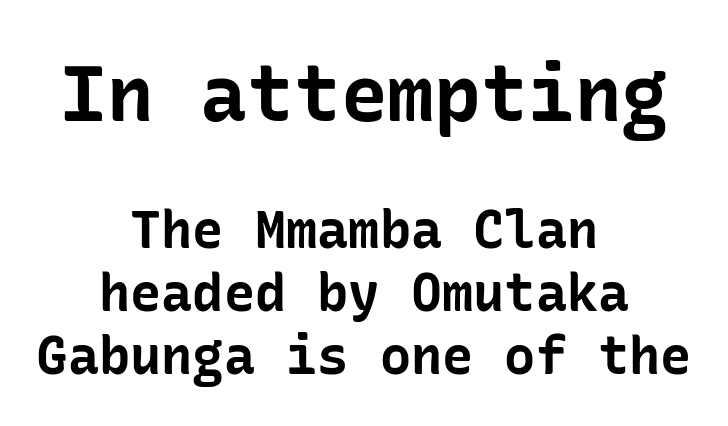
Each line is balanced around a shared central axis. Descenders are the only things crossing below the line. Unlike a traditional serif, this face leaves its strokes unadorned. Stroke thickness is high; the sample reads as a true bold. The passage shown begins with its larger block and ends with its smaller one.
